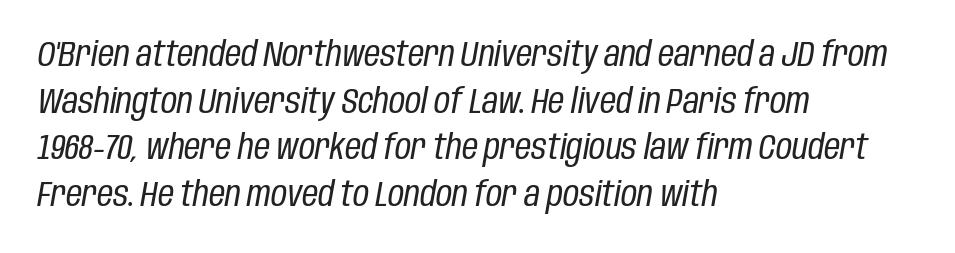
The image shows 35 px regular-weight, condensed type, italic (leaning right); set left-aligned, normal line spacing (1.33x), normal letter spacing, not underlined; low stroke contrast and a large x-height.
